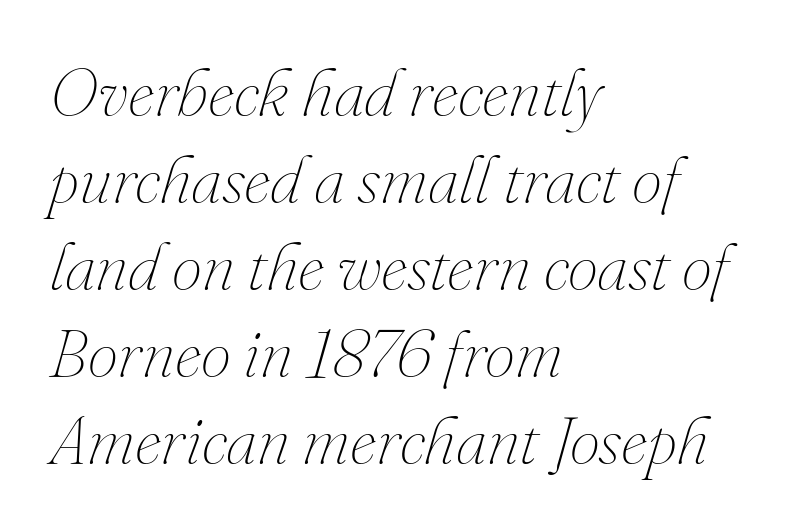
The image shows 68 px thin type, italic (leaning right); set left-aligned, normal line spacing (1.28x), normal letter spacing, not underlined; medium stroke contrast and a small x-height.
